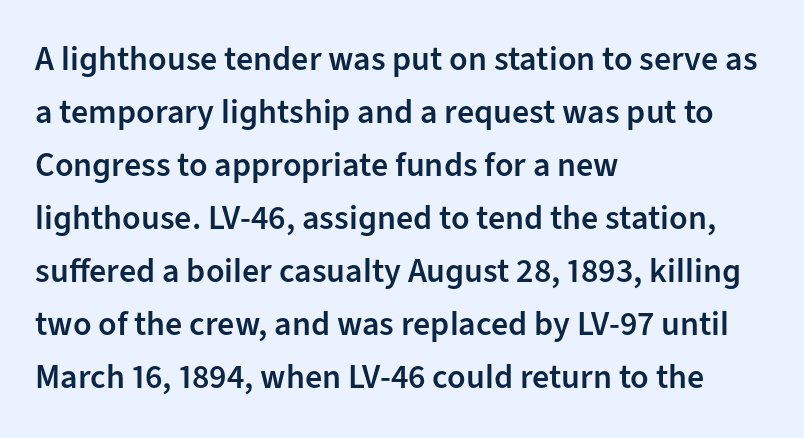
Quick note: underline off. Tracking here is standard; glyphs follow each other at the usual distance. One glance says typical: line gaps are just what's usual. Looks like regular typesetting: each glyph gets only the width it needs. The font is running at a semibold setting, under full bold. Classification — sans serif.
